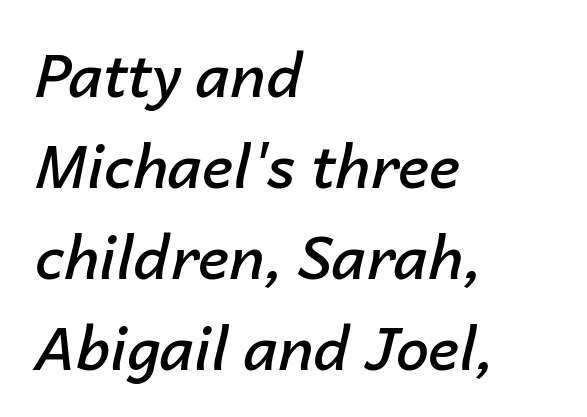
Honestly, the row spacing looks completely unremarkable. A typesetter would call this proportional, since set widths differ per character. Caption: standard tracking, unaltered. The text carries the slant typical of an italic or oblique font.
